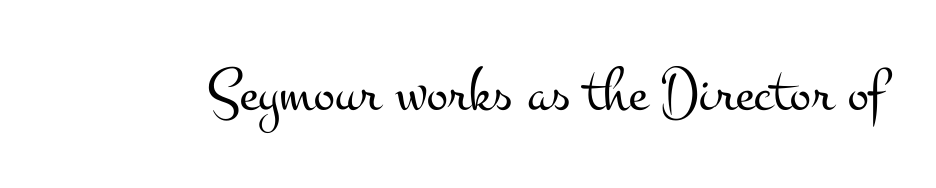
{"bold": "no", "weight": "light", "width": "wide", "stroke_contrast": "medium", "x_height": "small", "monospaced": "no", "underline": "no", "letter_spacing": "normal", "letter_spacing_em": 0.0, "glyph_px": 63}
